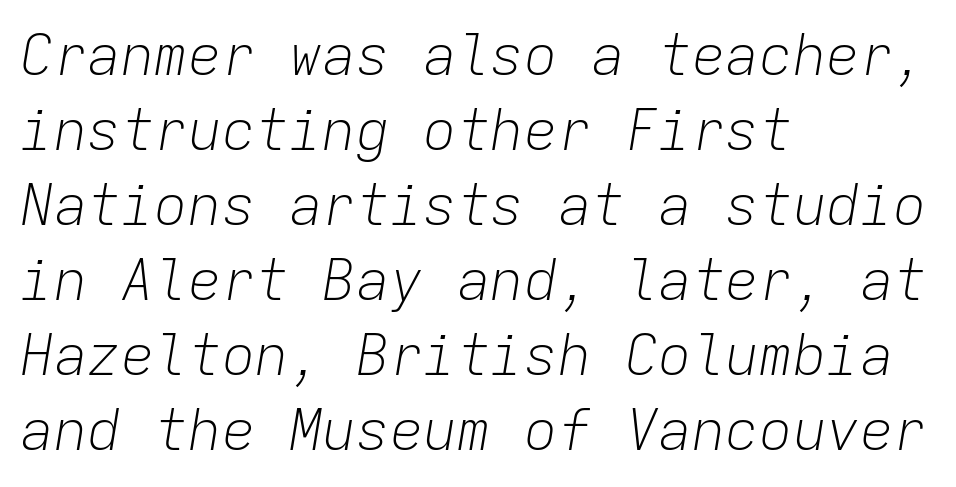
Would a proofreader flag this as italicized? Yes. Unmarked baselines from the first word to the last. This sample has the even, mechanical cadence of fixed-width lettering. Does the leading feel generous? No, just average. Standard letterfit; no display-style spreading of the glyphs.
